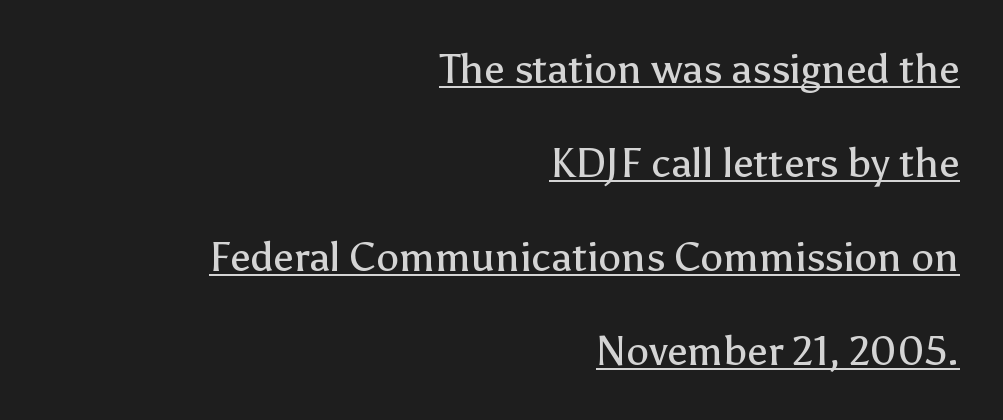
Are there feet on the stems? There aren't — it's a sans. Summary of weight: not heavy and not bold. The lettering is marked with a stroke running underneath it. Compared with typical body copy, the letter spacing here is the same. Leading is clearly above the norm, producing a sparse column. Characters remain perfectly vertical along every line.
